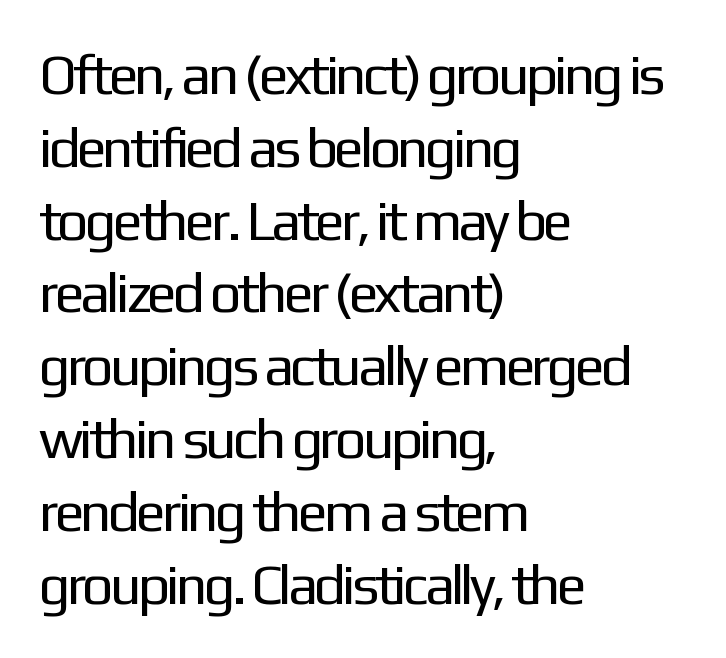
Q: Is the text bold? A: No.
Q: Is the text italic (slanted)? A: No, it is upright.
Q: Is the typeface a serif or a sans-serif typeface? A: Sans-serif.
Q: Is the text underlined? A: No.
Q: How is the paragraph aligned? A: Left-aligned.
Q: Is the spacing between letters normal or unusually wide? A: Normal.
Q: Is the spacing between lines tight, normal or loose? A: Normal.
Q: Width (condensed, normal, or wide)? A: Normal.
Q: Stroke contrast? A: Low.
Q: x-height? A: Medium.
Q: Monospaced? A: No.
